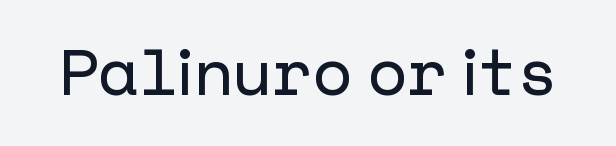
The image shows 64 px sans-serif type, upright; set normal letter spacing, not underlined; low stroke contrast and a medium x-height.
